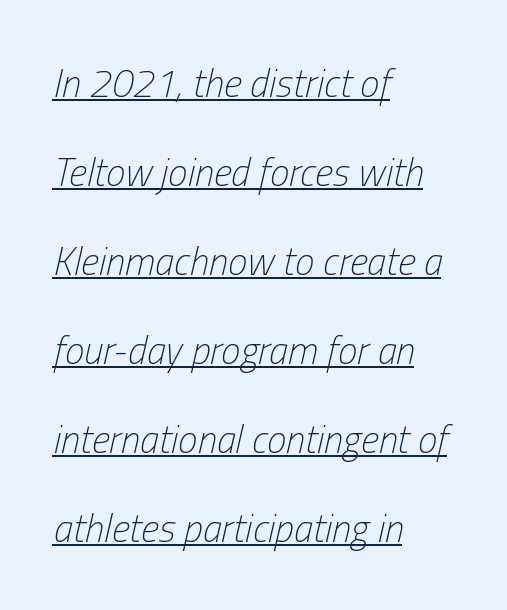
The image shows 39 px light, condensed type, italic (leaning right); set left-aligned, loose line spacing (2.28x), normal letter spacing, underlined; low stroke contrast and a medium x-height.
